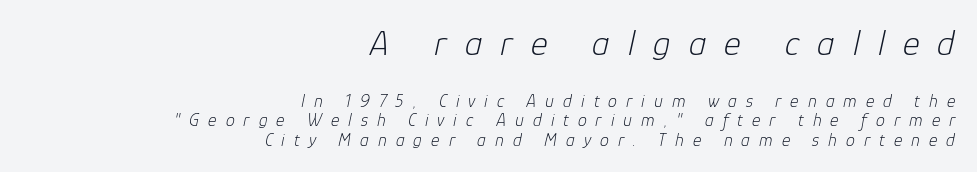
The image shows 36 px light type, italic (leaning right); set right-aligned, tight line spacing (1.08x), unusually wide letter spacing (+0.5 em), not underlined; the first (top) block is 2.0x larger; low stroke contrast and a medium x-height.
